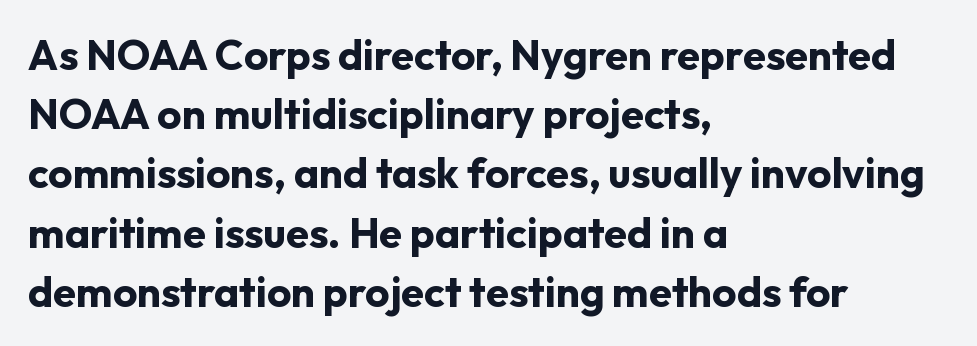
Upright lettering throughout. Look at the bottom of the vertical strokes: they stop flat, with no serifs. Which margin do the lines hug? The left one — the right edge is uneven. Weight: bold.
